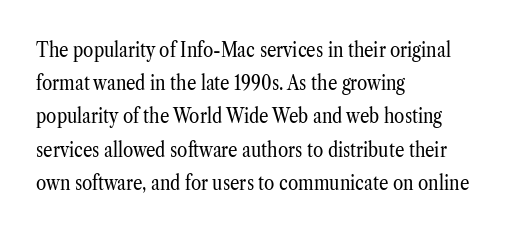
The face looks like a standard text weight, possibly lighter. Short and long lines alike share a common starting point at left. Vertically, the passage feels balanced, rows spaced as you'd expect. A bare baseline throughout the passage. Here the glyphs are tracked normally, forming tight word shapes.
